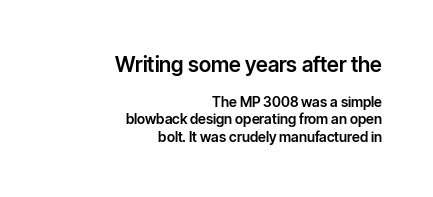
{"italic": "no", "underline": "no", "align": "right", "line_spacing_ratio": 1.22, "letter_spacing": "normal", "letter_spacing_em": 0.0, "larger_block": "first", "size_ratio": 1.5, "glyph_px": 21}
